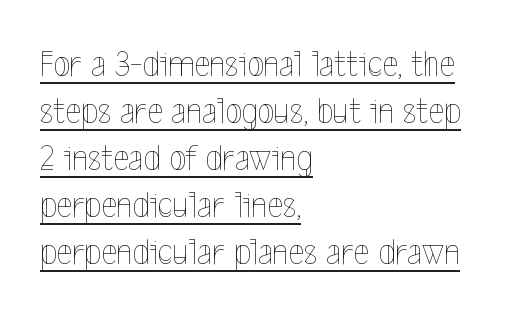
How are the letters spaced? Ordinarily, with no added tracking. Stroke mass is kept to a normal reading level or below. This sample has the flowing, uneven cadence of proportional lettering. Each line starts at the same left margin while the right side varies. Italic: no, the glyphs are upright roman.
